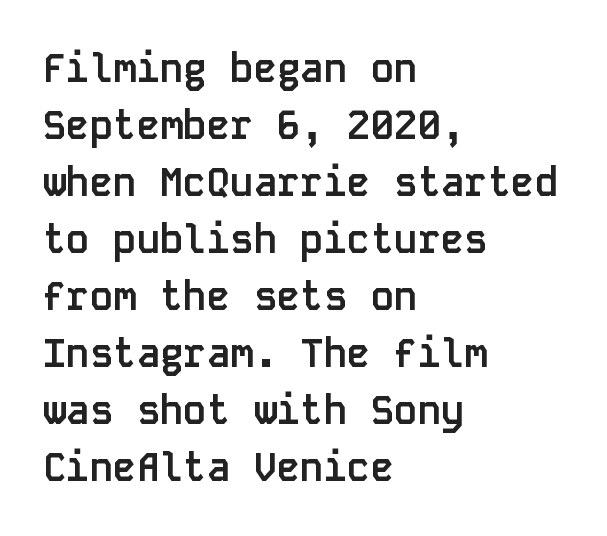
{"serif": "no", "italic": "no", "bold": "yes", "weight": "semibold", "width": "normal", "stroke_contrast": "low", "x_height": "large", "monospaced": "yes", "underline": "no", "align": "left", "line_spacing": "normal", "line_spacing_ratio": 1.46, "letter_spacing": "normal", "letter_spacing_em": 0.0, "glyph_px": 39}
